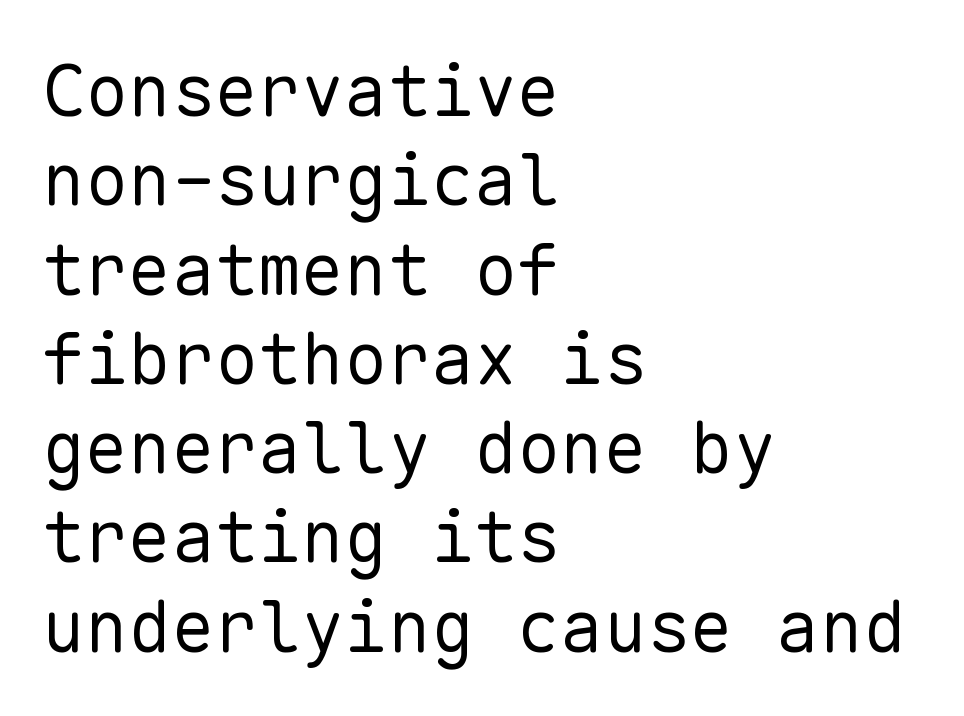
{"serif": "no", "italic": "no", "bold": "no", "weight": "regular", "width": "normal", "stroke_contrast": "low", "x_height": "medium", "monospaced": "yes", "underline": "no", "align": "left", "line_spacing_ratio": 1.24, "letter_spacing": "normal", "letter_spacing_em": 0.0, "glyph_px": 72}
